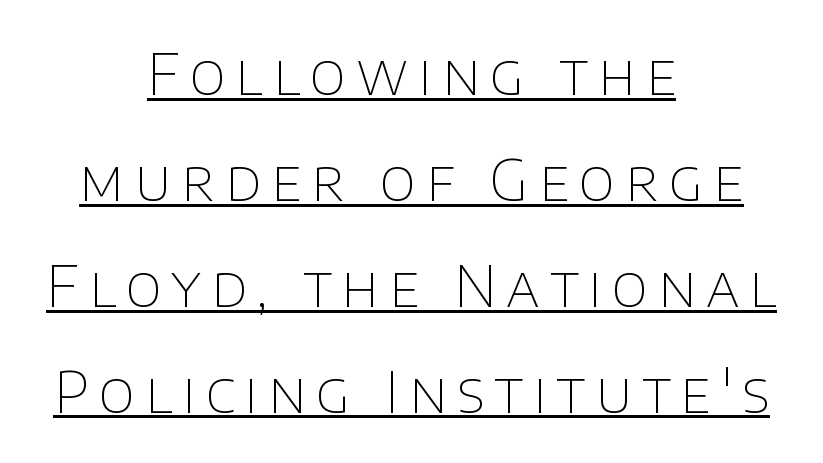
Note the varied advance widths — an 'i' is clearly narrower than an 'm'. Is the block centered? Yes — each line is placed symmetrically about the middle. Honestly, the underline is the first thing you notice here. Stroke thickness stays within the range of a standard reading face or lighter.
